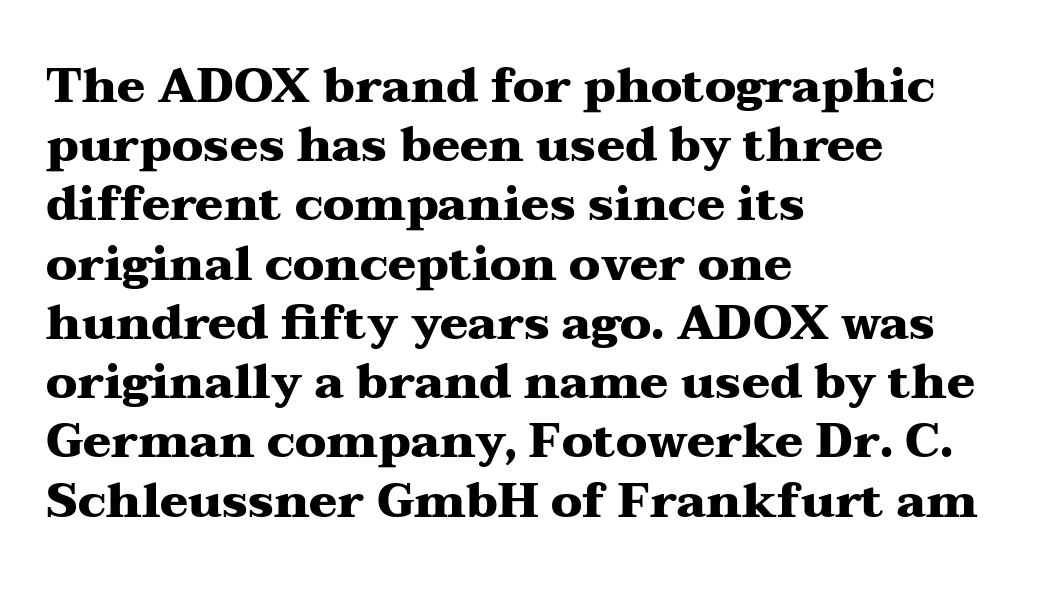
{"serif": "yes", "italic": "no", "bold": "yes", "weight": "heavy", "width": "wide", "stroke_contrast": "medium", "x_height": "medium", "monospaced": "no", "underline": "no", "align": "left", "line_spacing": "normal", "line_spacing_ratio": 1.26, "letter_spacing": "normal", "letter_spacing_em": 0.0, "glyph_px": 47}
